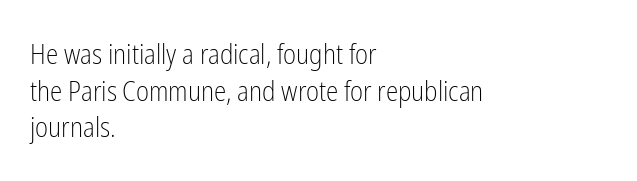
The letters advance in unequal steps, a hallmark of proportional type. Stems here are at most as thick as an everyday book face. The rendering anchors every line to the left-hand side. This is roman type, the default non-slanted kind.
